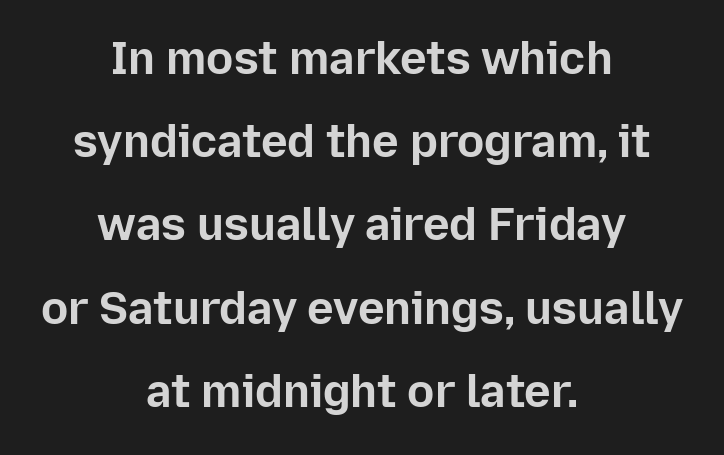
{"serif": "no", "italic": "no", "bold": "yes", "weight": "bold", "width": "normal", "stroke_contrast": "low", "x_height": "medium", "monospaced": "no", "underline": "no", "align": "center", "line_spacing_ratio": 1.85, "letter_spacing": "normal", "letter_spacing_em": 0.0, "glyph_px": 45}
